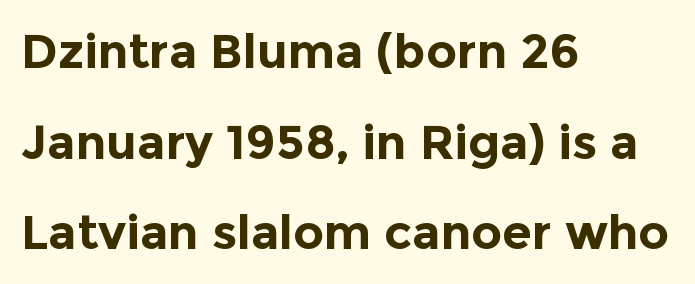
Nope, no serifs anywhere on these letters. Posture: straight, roman, zero tilt. Spacing verdict: proportional, widths tailored to each character. Strokes here are thick enough to call this a true bold. Does extra space separate the letters? No, they use regular spacing. Leftover space on each line is placed entirely after the last word.
